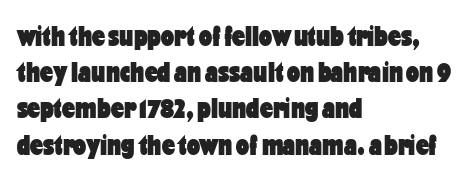
{"serif": "no", "italic": "no", "bold": "yes", "weight": "heavy", "width": "condensed", "stroke_contrast": "low", "x_height": "medium", "monospaced": "no", "underline": "no", "align": "left", "line_spacing": "normal", "line_spacing_ratio": 1.25, "letter_spacing": "normal", "letter_spacing_em": 0.0, "glyph_px": 29}
